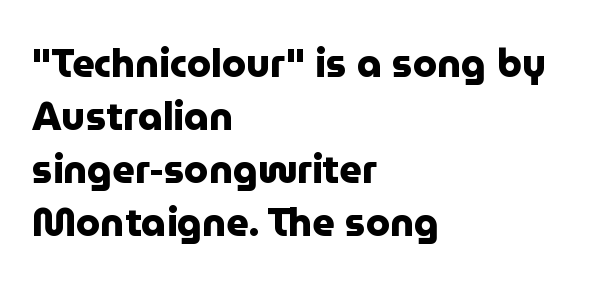
The passage shown has conventional tracking throughout. Bold? Absolutely — the strokes are thick and heavy. What's the leading like? Ordinary, nothing unusual. The lines are quadded left. A typesetter would call this proportional, since set widths differ per character.
